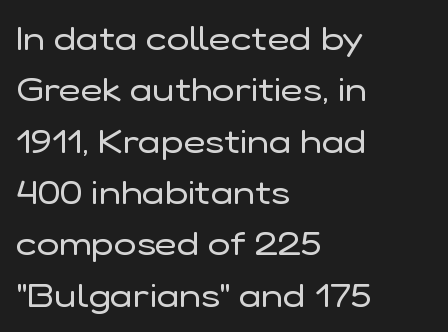
The image shows 34 px regular-weight sans-serif type, upright; set left-aligned, normal line spacing (1.51x), normal letter spacing, not underlined; low stroke contrast and a medium x-height.
